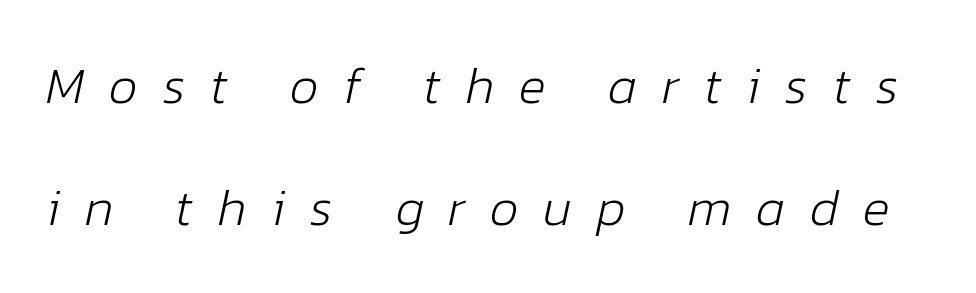
The image shows 51 px light type, italic (leaning right); set loose line spacing (2.4x), unusually wide letter spacing (+0.49 em), not underlined; low stroke contrast and a medium x-height.
